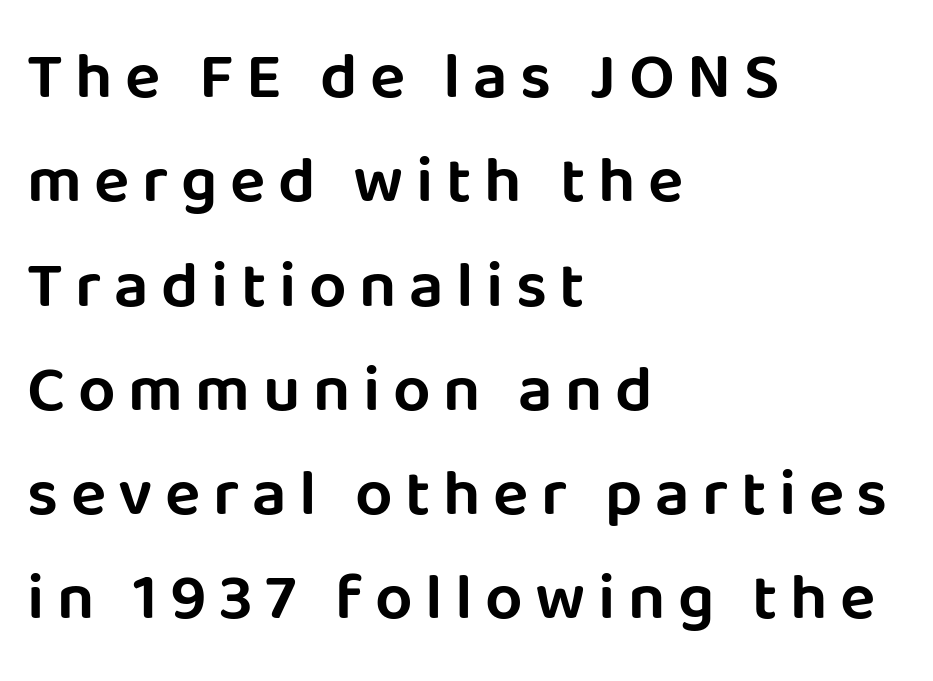
Quick note: not italic, upright. Underline: absent. In terms of letterform style, serifs are entirely absent. These lines stack with their left ends in a neat column.
